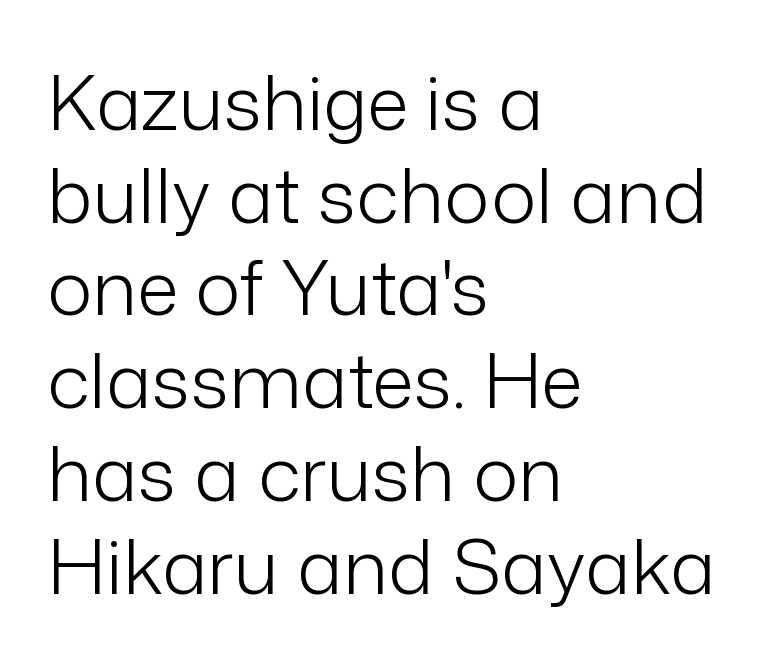
Left-aligned paragraph, ragged on the right. Descender tails drop into unmarked territory. A typesetter would call this zero additional tracking. The type family on display is of the sans-serif kind. The face looks like a standard text weight, possibly lighter. In terms of posture, this sample is upright.
